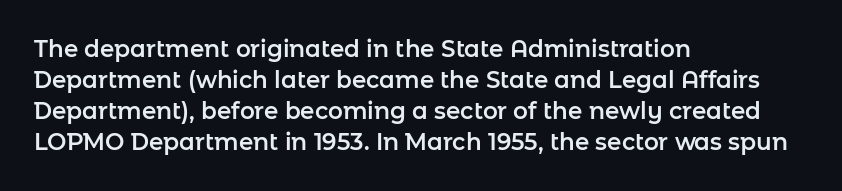
The image shows 23 px text type, upright; set left-aligned, normal line spacing (1.35x), normal letter spacing, not underlined.
